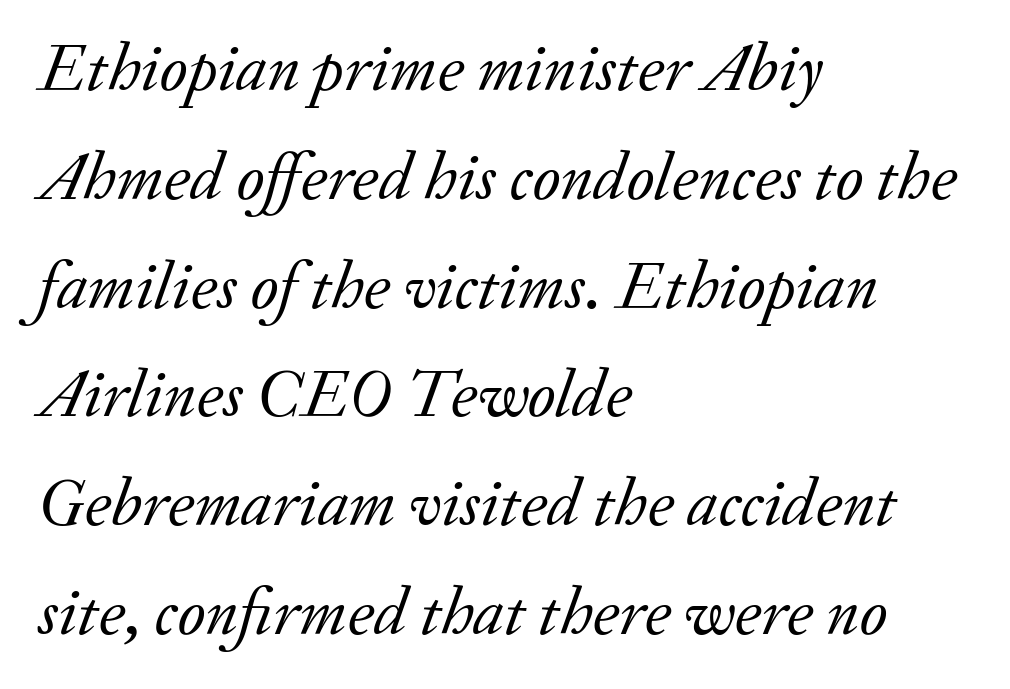
The passage shown has conventional tracking throughout. Typeset ragged right — the left edge is the straight one. An italicized treatment has been applied to the whole sample. The rendering uses natural spacing where letterforms have individual widths. The designer left line spacing at the default.
